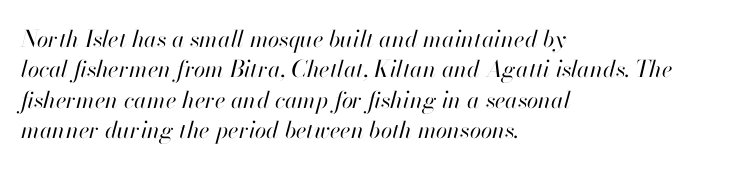
{"italic": "yes", "lean": "right", "slant_degrees": 13, "bold": "no", "underline": "no", "align": "left", "line_spacing": "normal", "line_spacing_ratio": 1.32, "letter_spacing": "normal", "letter_spacing_em": 0.0, "glyph_px": 23}
